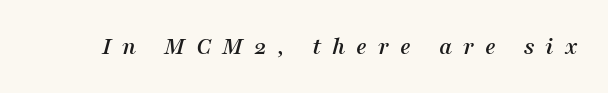
A typesetter would call this heavily tracked-out type. The specimen omits any rule beneath the text block's lines. Would a proofreader flag this as italicized? Yes.
